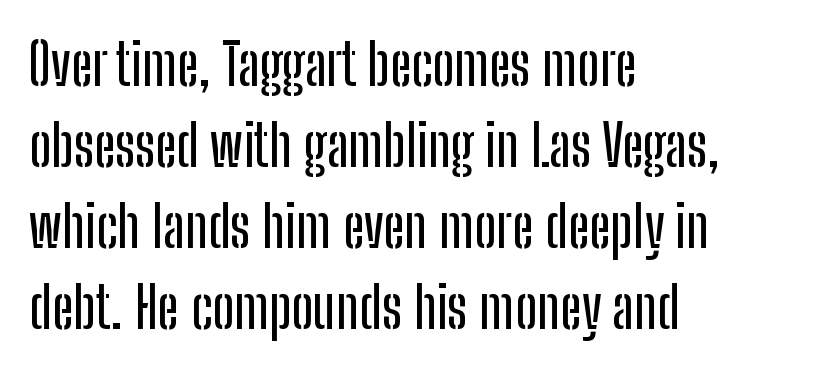
The image shows 57 px condensed sans-serif type, upright; set left-aligned, normal line spacing (1.42x), normal letter spacing, not underlined; low stroke contrast and a medium x-height.
